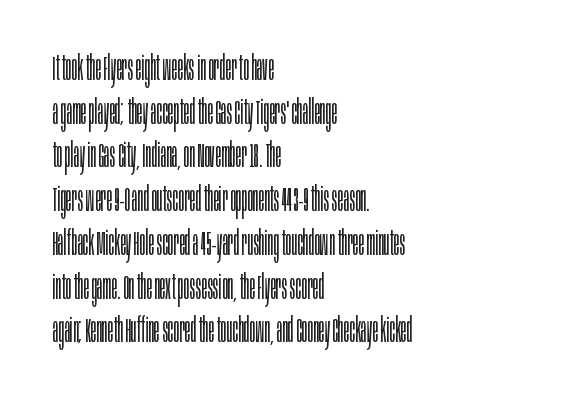
The line-height multiplier appears to be the usual default. Decoration check: the copy has no underline. Looks like regular typesetting: each glyph gets only the width it needs. The type family on display is of the sans-serif kind. It's the straight-up-and-down kind of type. In terms of letterspacing, this is plain default setting.
